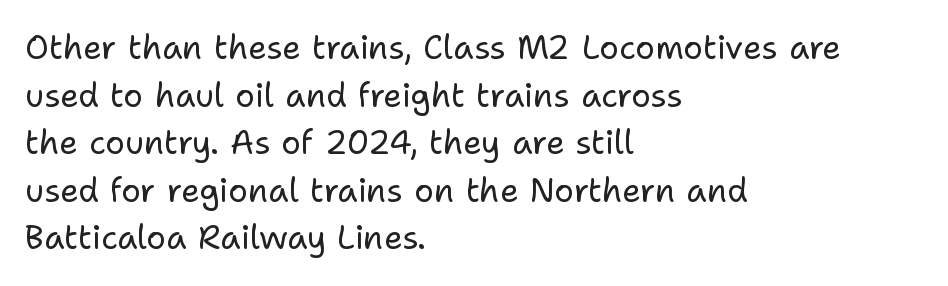
Q: Is the text bold? A: No.
Q: Is the text italic (slanted)? A: No, it is upright.
Q: Is the typeface a serif or a sans-serif typeface? A: Sans-serif.
Q: Is the text underlined? A: No.
Q: How is the paragraph aligned? A: Left-aligned.
Q: Is the spacing between letters normal or unusually wide? A: Normal.
Q: Is the spacing between lines tight, normal or loose? A: Normal.
Q: Width (condensed, normal, or wide)? A: Normal.
Q: Stroke contrast? A: Low.
Q: x-height? A: Medium.
Q: Monospaced? A: No.
